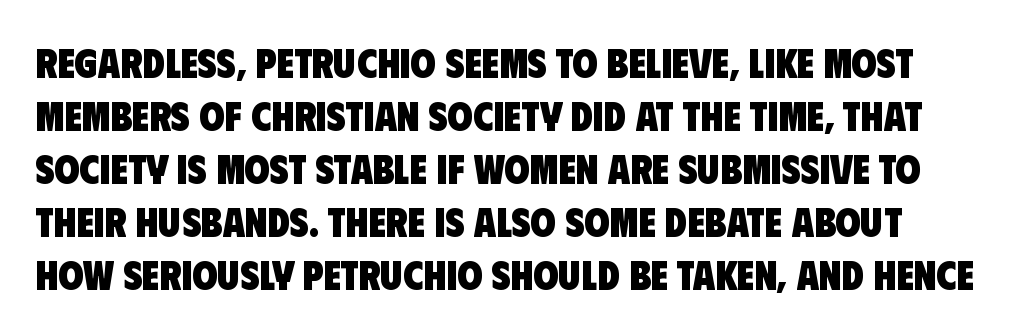
Typesetter's note: full bold, strokes at maximum text heaviness. The lines sit at an ordinary, default distance from one another. Students, note that the glyphs here touch the page at normal intervals. This rendering employs a face without finishing strokes, i.e., a sans-serif. Each letter keeps its own natural width here, so spacing adapts to shape.
